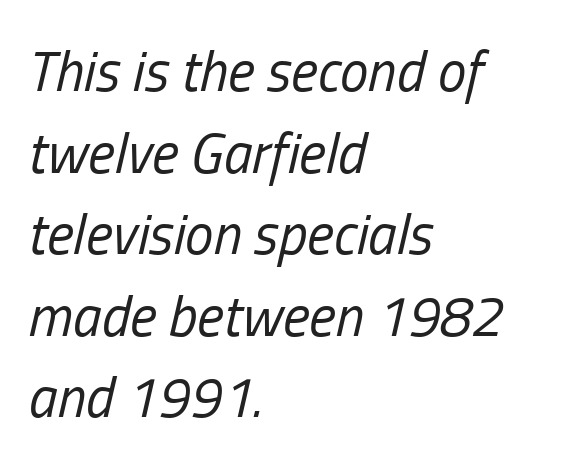
The image shows 57 px regular-weight, condensed type, italic (leaning right); set left-aligned, normal line spacing (1.43x), normal letter spacing, not underlined; low stroke contrast and a medium x-height.
